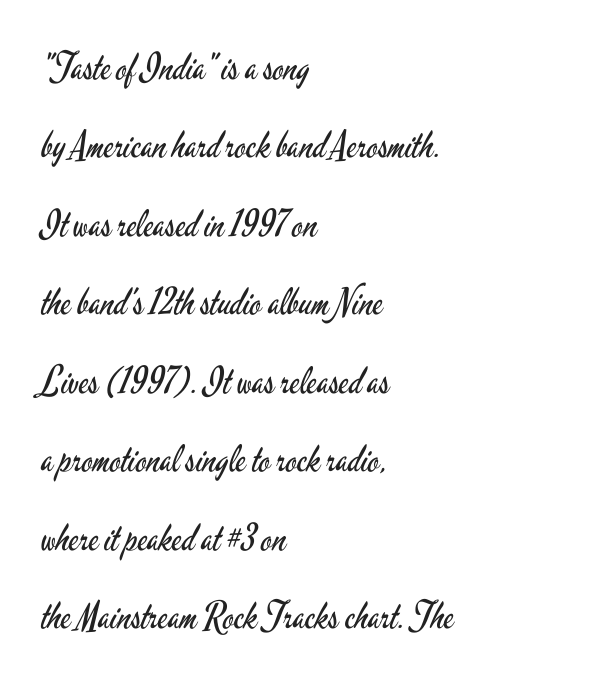
Leading is clearly above the norm, producing a sparse column. Left-aligned paragraph, ragged on the right. Are there feet on the stems? There aren't — it's a sans. Beneath every word, the page is bare. The letters advance in unequal steps, a hallmark of proportional type.
